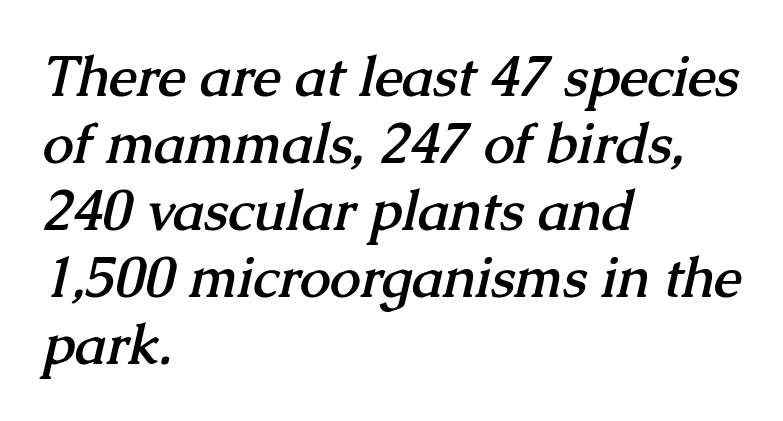
The image shows 55 px semibold serif type; set left-aligned, line spacing 1.22x, normal letter spacing, not underlined; medium stroke contrast and a medium x-height.
